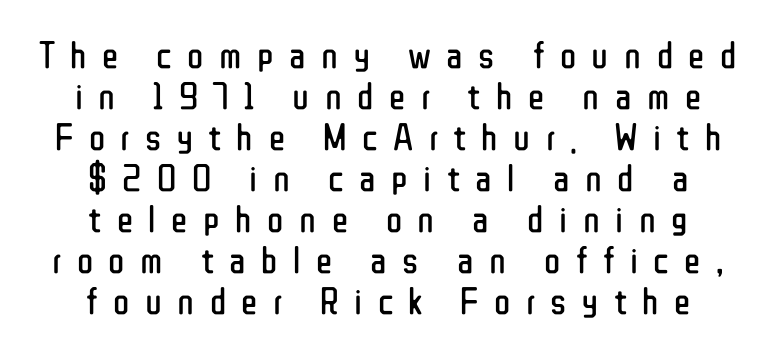
The image shows 38 px regular-weight, condensed sans-serif type, upright; set centered, tight line spacing (1.08x), unusually wide letter spacing (+0.41 em), not underlined; low stroke contrast and a medium x-height.
